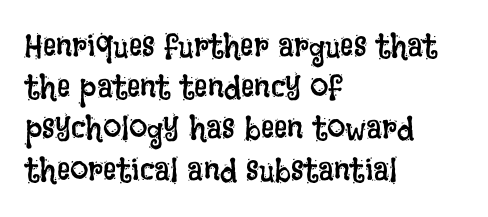
{"italic": "no", "bold": "no", "weight": "regular", "width": "condensed", "stroke_contrast": "low", "x_height": "large", "monospaced": "no", "underline": "no", "align": "left", "line_spacing": "normal", "line_spacing_ratio": 1.25, "letter_spacing": "normal", "letter_spacing_em": 0.0, "glyph_px": 33}
